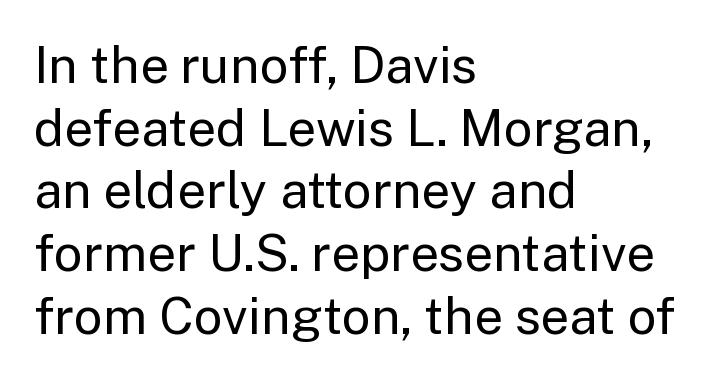
The letters advance in unequal steps, a hallmark of proportional type. The typography opts for an upright posture over an oblique one. The face used here is a sans, in the tradition of grotesques and geometrics. Each word holds together tightly as a unit, with standard inter-letter gaps. Is the type heavy? It reads as light-to-regular instead.
